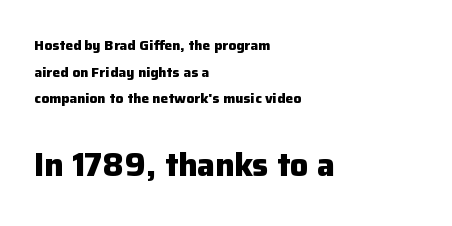
There is no visible air inserted between adjacent glyphs. These lines are composed in type without serifs. A typesetter would call this proportional, since set widths differ per character. Upright lettering throughout. Note: smaller setting up top, larger setting below.
